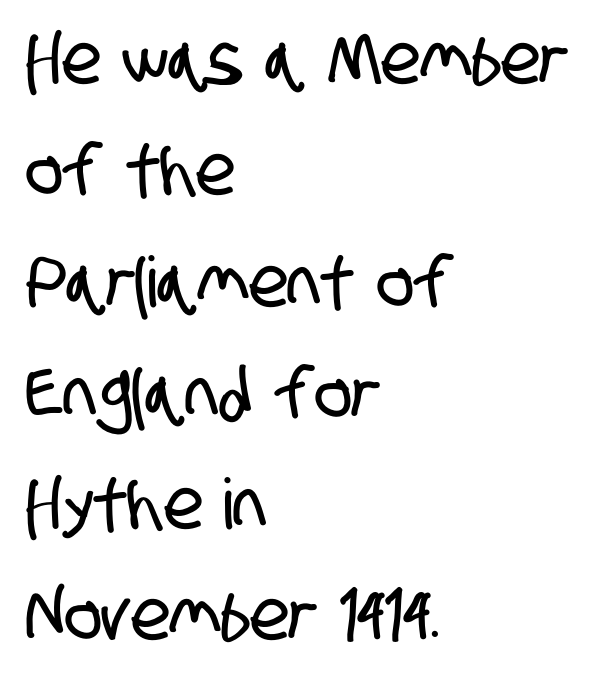
Q: Is the typeface a serif or a sans-serif typeface? A: Sans-serif.
Q: Is the text underlined? A: No.
Q: How is the paragraph aligned? A: Left-aligned.
Q: Is the spacing between letters normal or unusually wide? A: Normal.
Q: Is the spacing between lines tight, normal or loose? A: Normal.
Q: Width (condensed, normal, or wide)? A: Condensed.
Q: Stroke contrast? A: Low.
Q: x-height? A: Large.
Q: Monospaced? A: No.
